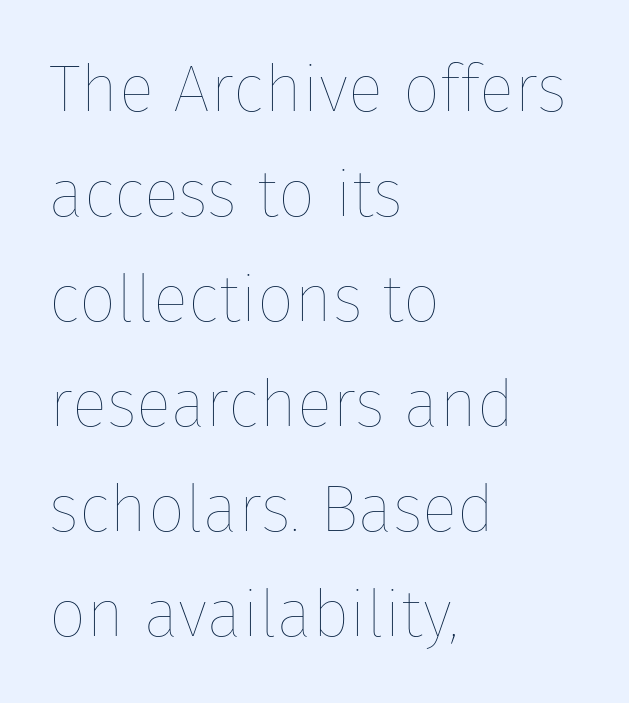
Q: Is the text bold? A: No.
Q: Is the text italic (slanted)? A: No, it is upright.
Q: Is the text underlined? A: No.
Q: How is the paragraph aligned? A: Left-aligned.
Q: Is the spacing between letters normal or unusually wide? A: Normal.
Q: Is the spacing between lines tight, normal or loose? A: Normal.
Q: Width (condensed, normal, or wide)? A: Normal.
Q: Stroke contrast? A: Low.
Q: x-height? A: Medium.
Q: Monospaced? A: No.
